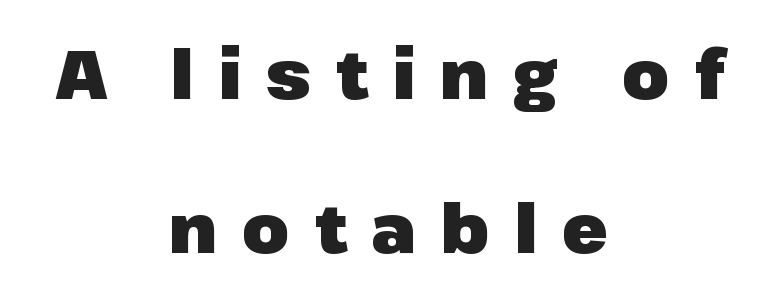
{"serif": "no", "italic": "no", "bold": "yes", "weight": "heavy", "width": "normal", "stroke_contrast": "low", "x_height": "medium", "monospaced": "no", "underline": "no", "align": "center", "line_spacing": "loose", "line_spacing_ratio": 2.27, "letter_spacing": "wide", "letter_spacing_em": 0.36, "glyph_px": 68}
